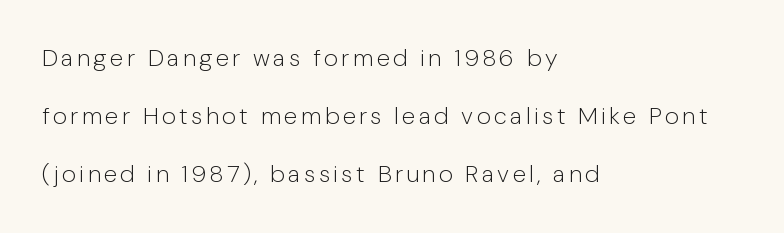
{"italic": "no", "bold": "no", "underline": "no", "align": "left", "line_spacing": "loose", "line_spacing_ratio": 2.42, "glyph_px": 24}
